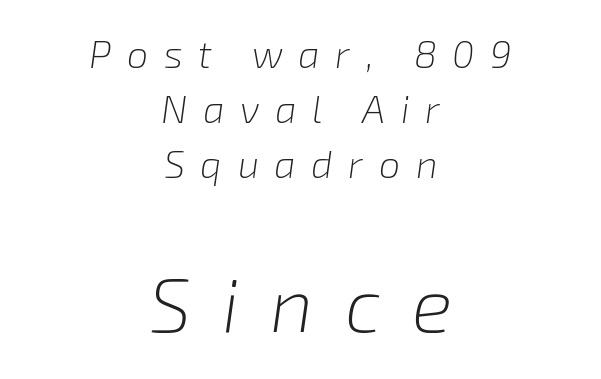
The image shows 76 px light type, italic (leaning right); set centered, normal line spacing (1.45x), unusually wide letter spacing (+0.41 em), not underlined; the second (bottom) block is 2.0x larger; low stroke contrast and a medium x-height.
